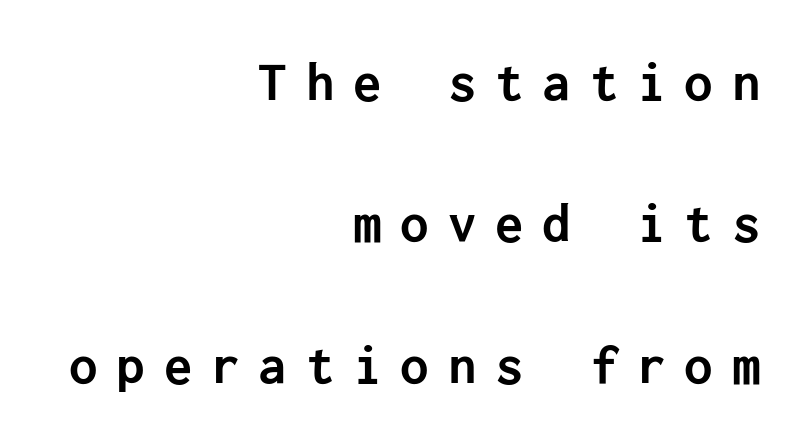
{"serif": "no", "italic": "no", "bold": "yes", "weight": "semibold", "width": "normal", "stroke_contrast": "low", "x_height": "medium", "underline": "no", "align": "right", "line_spacing": "loose", "line_spacing_ratio": 2.48, "letter_spacing": "wide", "letter_spacing_em": 0.33, "glyph_px": 57}
